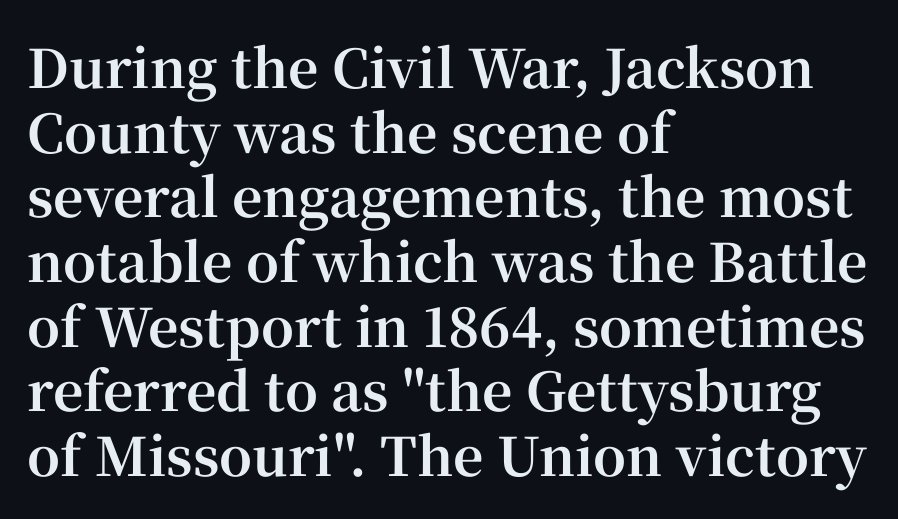
{"serif": "yes", "italic": "no", "bold": "yes", "weight": "bold", "width": "normal", "stroke_contrast": "high", "x_height": "medium", "monospaced": "no", "underline": "no", "align": "left", "line_spacing_ratio": 1.22, "letter_spacing": "normal", "letter_spacing_em": 0.0, "glyph_px": 53}
